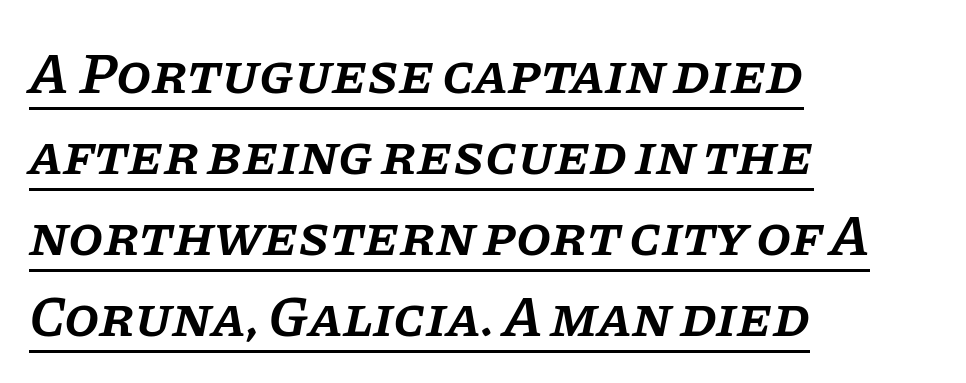
Q: Is the text bold? A: Semi-bold.
Q: Is the text italic (slanted)? A: Yes, it leans right by about 11 degrees.
Q: Is the typeface a serif or a sans-serif typeface? A: Serif.
Q: Is the text underlined? A: Yes.
Q: How is the paragraph aligned? A: Left-aligned.
Q: Is the spacing between letters normal or unusually wide? A: Normal.
Q: Is the spacing between lines tight, normal or loose? A: Normal.
Q: Width (condensed, normal, or wide)? A: Normal.
Q: Stroke contrast? A: Low.
Q: x-height? A: Large.
Q: Monospaced? A: No.
